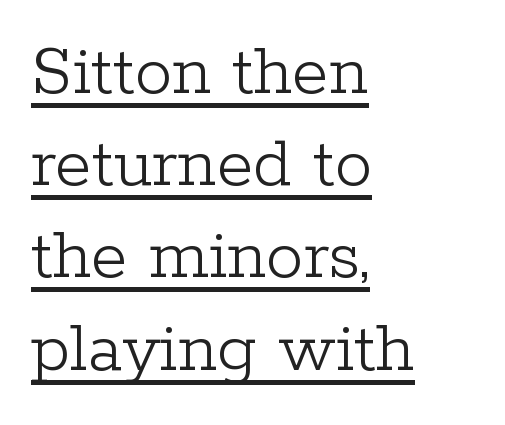
The image shows 75 px light serif type, upright; set left-aligned, line spacing 1.23x, normal letter spacing, underlined; low stroke contrast and a medium x-height.
